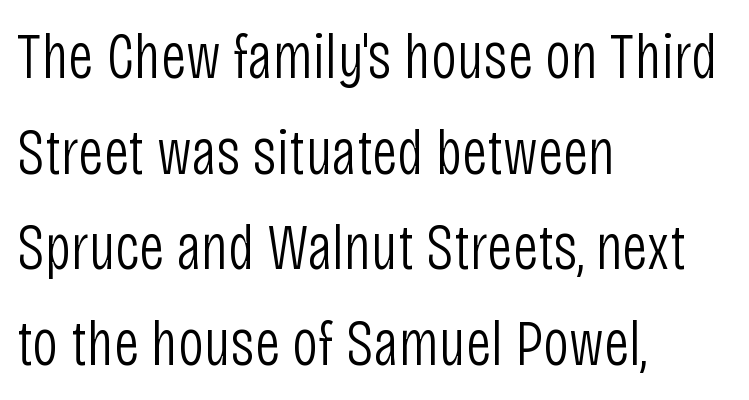
The image shows 65 px light, condensed sans-serif type, upright; set left-aligned, normal line spacing (1.47x), normal letter spacing, not underlined; low stroke contrast and a large x-height.
